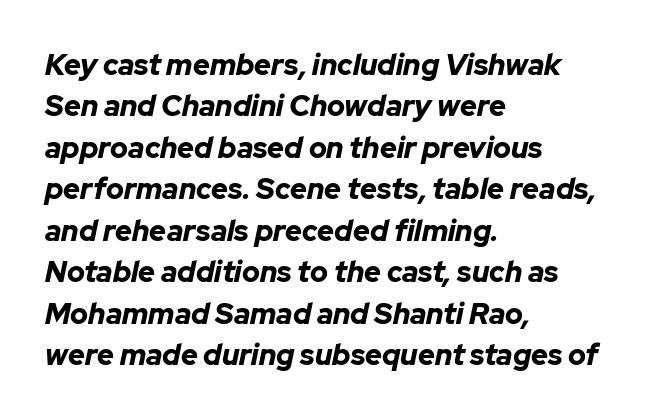
Q: Is the text bold? A: Yes.
Q: Is the text italic (slanted)? A: Yes, it leans right by about 12 degrees.
Q: Is the text underlined? A: No.
Q: How is the paragraph aligned? A: Left-aligned.
Q: Is the spacing between letters normal or unusually wide? A: Normal.
Q: Is the spacing between lines tight, normal or loose? A: Normal.
Q: Width (condensed, normal, or wide)? A: Normal.
Q: Stroke contrast? A: Low.
Q: x-height? A: Medium.
Q: Monospaced? A: No.
